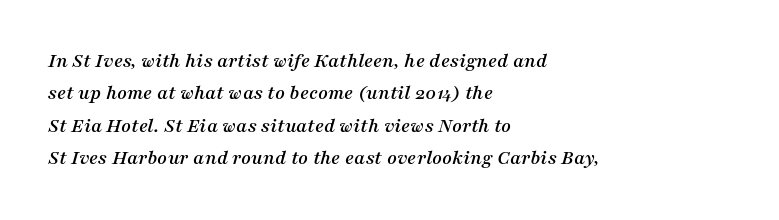
Q: Is the text italic (slanted)? A: Yes, it leans right by about 16 degrees.
Q: Is the text underlined? A: No.
Q: How is the paragraph aligned? A: Left-aligned.
Q: Is the spacing between letters normal or unusually wide? A: Normal.
Q: Is the spacing between lines tight, normal or loose? A: Normal.
